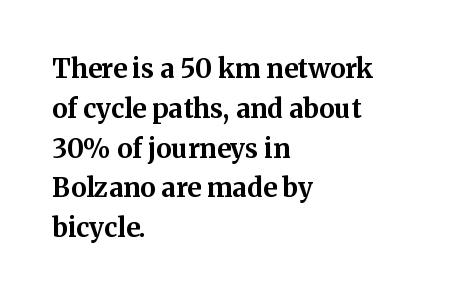
Q: Is the text bold? A: Yes.
Q: Is the text italic (slanted)? A: No, it is upright.
Q: Is the text underlined? A: No.
Q: How is the paragraph aligned? A: Left-aligned.
Q: Is the spacing between letters normal or unusually wide? A: Normal.
Q: Is the spacing between lines tight, normal or loose? A: Normal.
